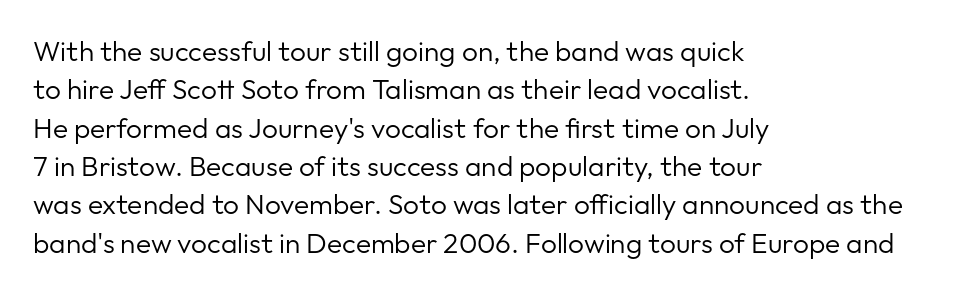
The paragraph shown leans on its left margin. The specimen omits any rule beneath the text block's lines. The passage shown stacks its lines at a standard gap. Are there feet on the stems? There aren't — it's a sans. Standard letterfit; no display-style spreading of the glyphs. The letters look calm and open, with moderate or lighter stems.
